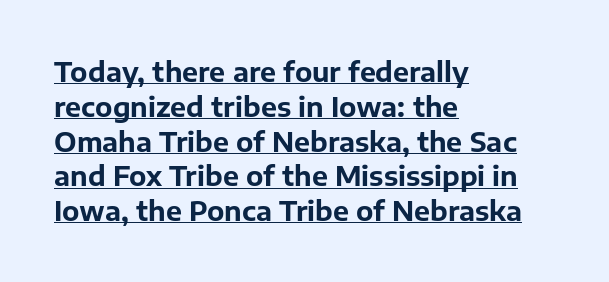
Q: Is the text bold? A: Yes.
Q: Is the text italic (slanted)? A: No, it is upright.
Q: Is the text underlined? A: Yes.
Q: How is the paragraph aligned? A: Left-aligned.
Q: Is the spacing between letters normal or unusually wide? A: Normal.
Q: Is the spacing between lines tight, normal or loose? A: Normal.
